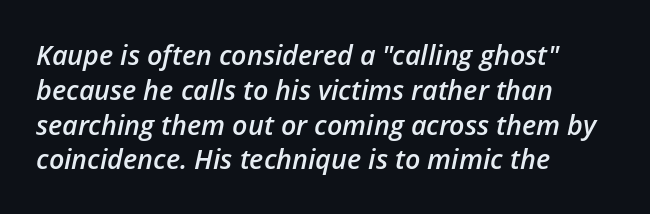
The strokes are fattened partway — semibold, not bold. The specimen omits any rule beneath the text block's lines. Line starts are locked; line ends wander. Does extra space separate the letters? No, they use regular spacing.
